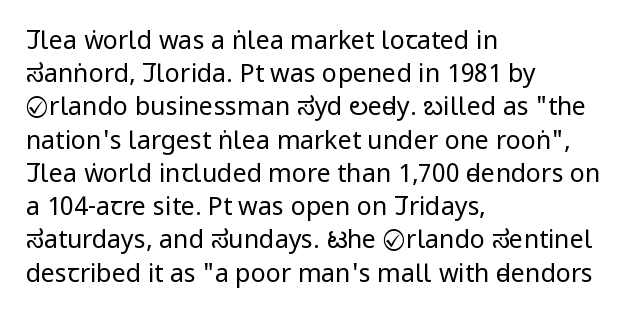
Q: Is the text bold? A: No.
Q: Is the text italic (slanted)? A: No, it is upright.
Q: Is the text underlined? A: No.
Q: How is the paragraph aligned? A: Left-aligned.
Q: Is the spacing between letters normal or unusually wide? A: Normal.
Q: Is the spacing between lines tight, normal or loose? A: Normal.
